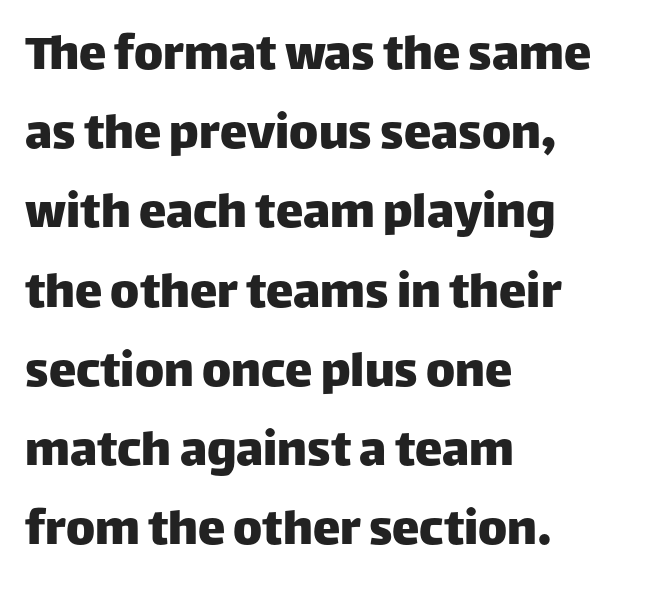
{"serif": "no", "italic": "no", "width": "normal", "stroke_contrast": "low", "x_height": "large", "monospaced": "no", "underline": "no", "align": "left", "line_spacing": "normal", "line_spacing_ratio": 1.44, "letter_spacing": "normal", "letter_spacing_em": 0.0, "glyph_px": 55}
